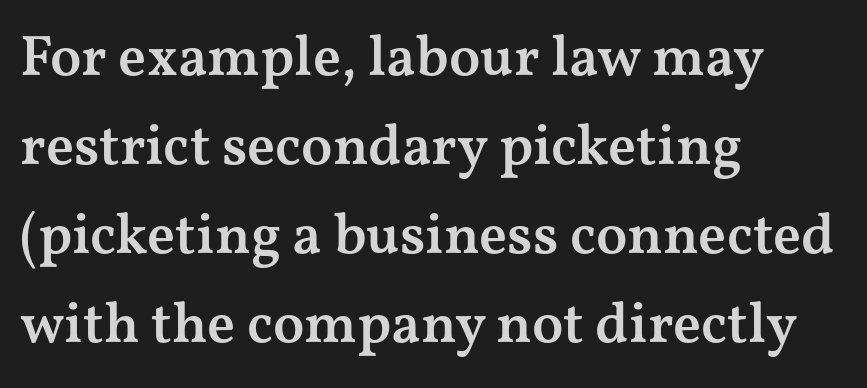
The image shows 57 px semibold, wide serif type, upright; set left-aligned, normal line spacing (1.56x), normal letter spacing, not underlined; medium stroke contrast and a medium x-height.
